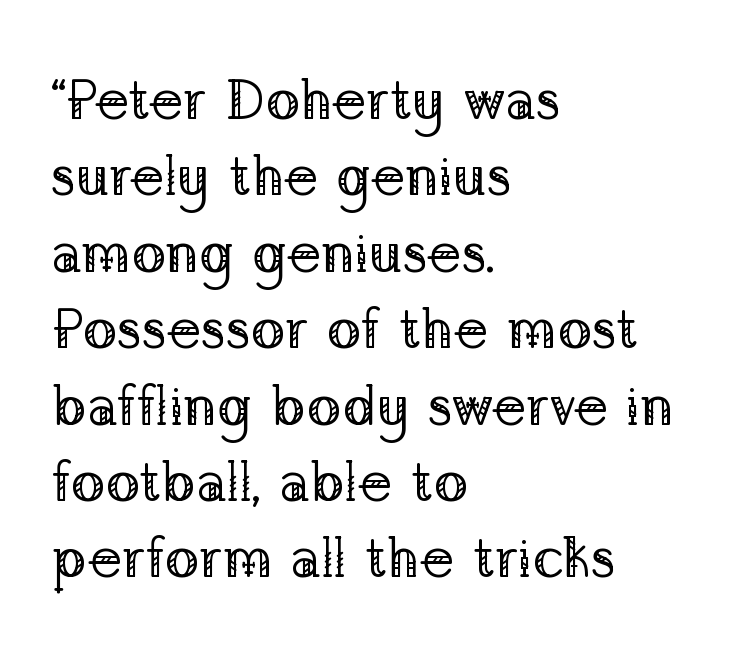
The image shows 57 px regular-weight serif type, upright; set left-aligned, normal line spacing (1.34x), normal letter spacing, not underlined; low stroke contrast and a medium x-height.
